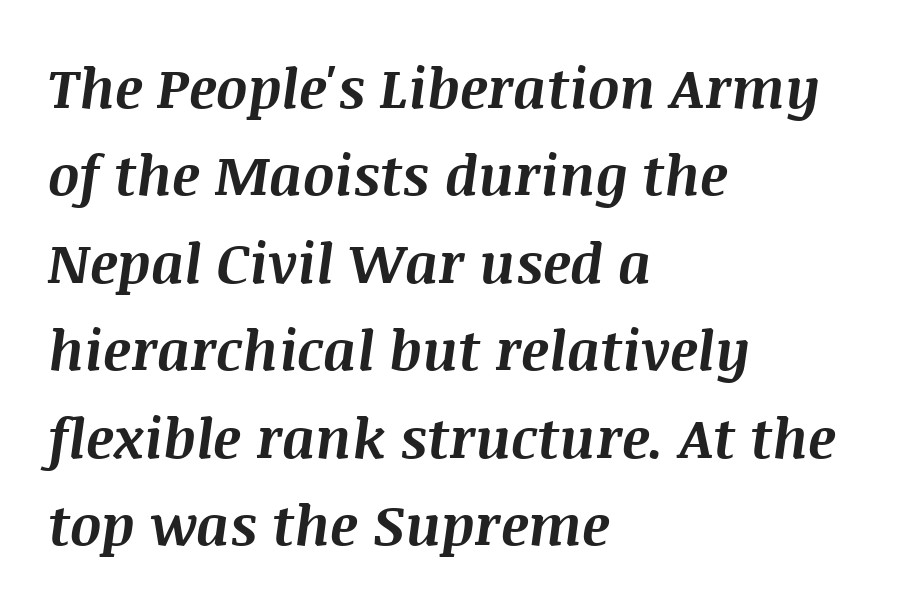
Q: Is the text bold? A: Yes.
Q: Is the text italic (slanted)? A: Yes, it leans right by about 8 degrees.
Q: Is the text underlined? A: No.
Q: How is the paragraph aligned? A: Left-aligned.
Q: Is the spacing between letters normal or unusually wide? A: Normal.
Q: Is the spacing between lines tight, normal or loose? A: Normal.
Q: Width (condensed, normal, or wide)? A: Normal.
Q: Stroke contrast? A: Medium.
Q: x-height? A: Large.
Q: Monospaced? A: No.
